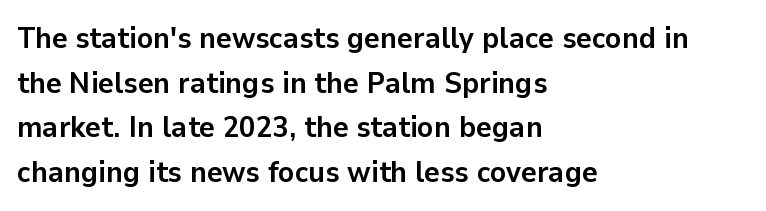
The letters advance in unequal steps, a hallmark of proportional type. One-word summary of the alignment: left. Regarding serifs, this sample does without them. This is the regular roman posture of the typeface. The glyphs have the mass of a bold cut. Students, observe: this is what conventionally led text looks like.
